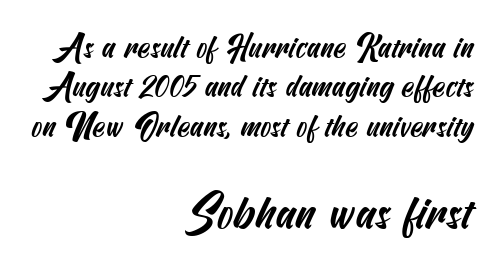
Q: Is the typeface a serif or a sans-serif typeface? A: Sans-serif.
Q: Is the text underlined? A: No.
Q: How is the paragraph aligned? A: Right-aligned.
Q: Is the spacing between letters normal or unusually wide? A: Normal.
Q: Which block of text is set in a larger size, the first (top) or the second (bottom)? A: The second (bottom) one.
Q: Width (condensed, normal, or wide)? A: Condensed.
Q: Stroke contrast? A: Medium.
Q: x-height? A: Small.
